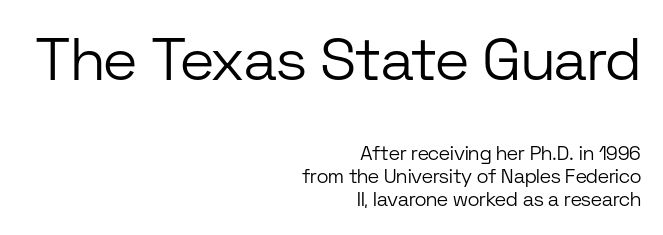
{"serif": "no", "italic": "no", "bold": "no", "weight": "light", "width": "normal", "stroke_contrast": "low", "x_height": "medium", "monospaced": "no", "underline": "no", "align": "right", "line_spacing_ratio": 1.16, "letter_spacing": "normal", "letter_spacing_em": 0.0, "larger_block": "first", "size_ratio": 3.0, "glyph_px": 60}
